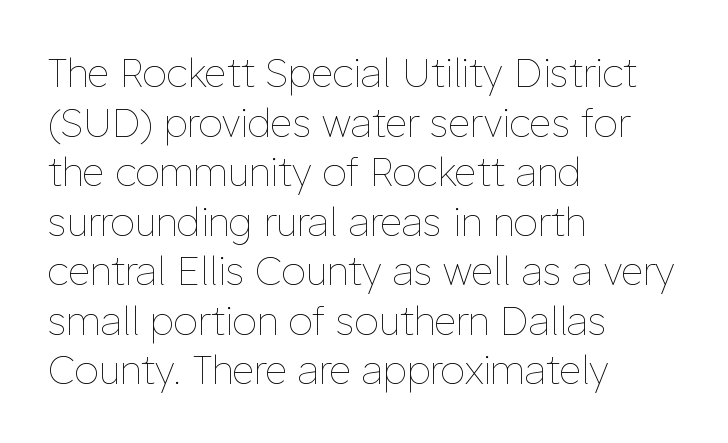
These lines were composed using upright roman letters. The rag falls on the right side of this text block. This sample has the flowing, uneven cadence of proportional lettering. No letter is thick-stroked: the sample isn't bold.
